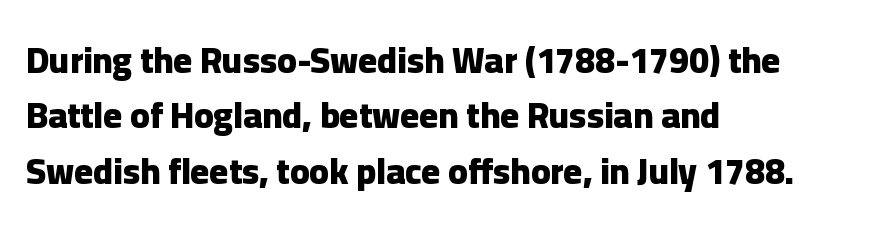
{"serif": "no", "italic": "no", "bold": "yes", "weight": "heavy", "width": "normal", "stroke_contrast": "low", "x_height": "medium", "monospaced": "no", "underline": "no", "align": "left", "line_spacing": "normal", "line_spacing_ratio": 1.54, "letter_spacing": "normal", "letter_spacing_em": 0.0, "glyph_px": 36}
